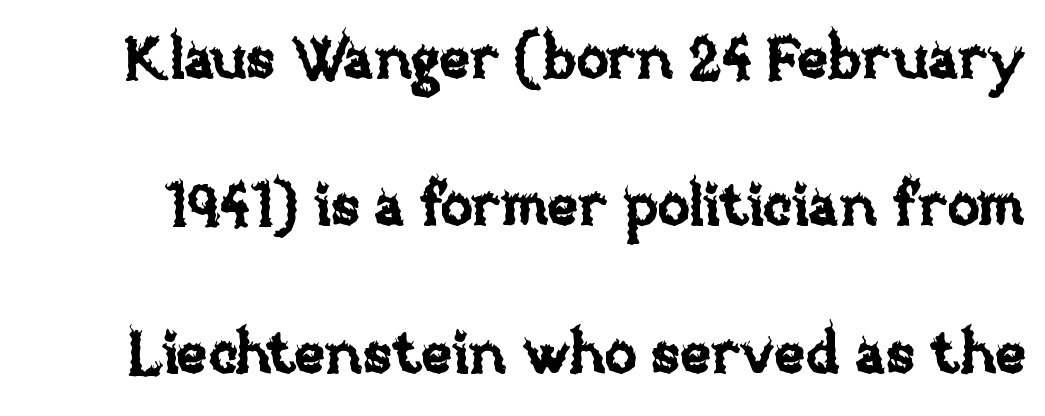
The space directly below the letters is spotless. The rendering uses a large line-height, opening up the rows. You can tell it's not italic because the verticals are truly vertical. Looks like regular typesetting: each glyph gets only the width it needs. The type is set solid horizontally, with unmodified tracking.
